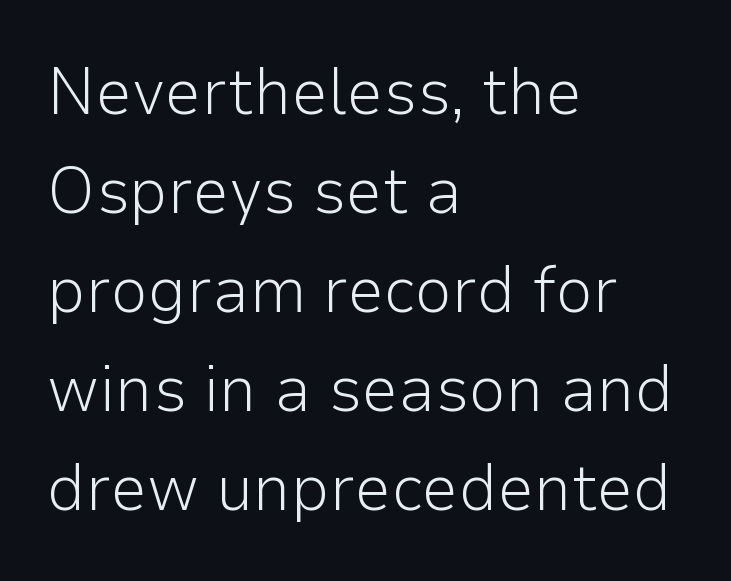
Spacing verdict: proportional, widths tailored to each character. If you drew a line through each stem, it would be perfectly vertical. Unlike a traditional serif, this face leaves its strokes unadorned. Students, note that the glyphs here touch the page at normal intervals.
